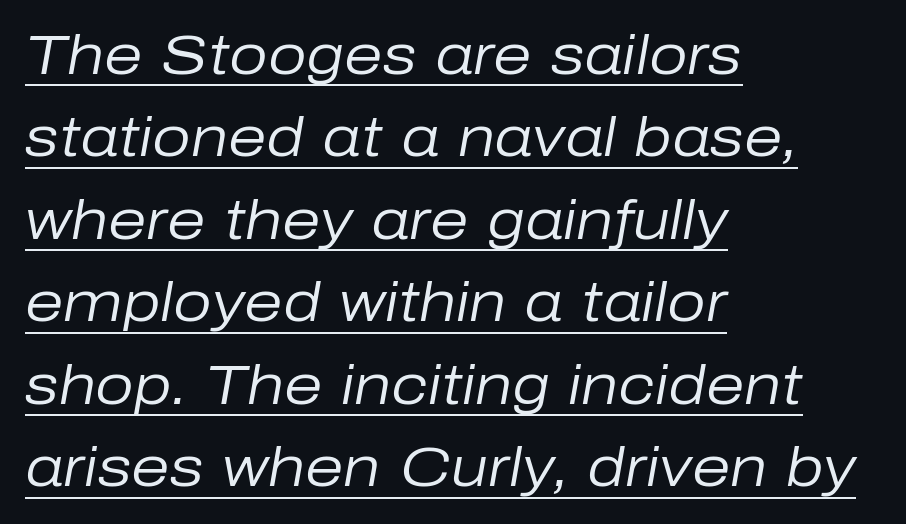
The image shows 55 px regular-weight type, italic (leaning right); set left-aligned, normal line spacing (1.5x), normal letter spacing, underlined; low stroke contrast and a medium x-height.
